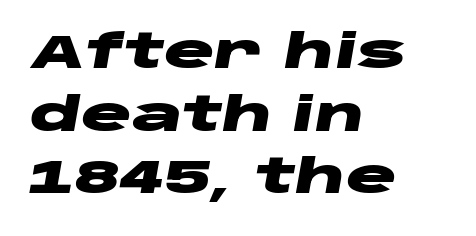
The image shows 47 px heavy, wide type, italic (leaning right); set left-aligned, normal line spacing (1.33x), normal letter spacing, not underlined; low stroke contrast and a large x-height.
